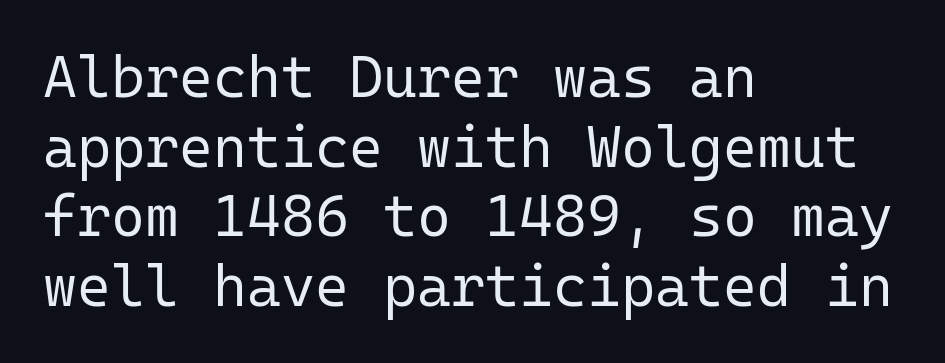
Q: Is the text bold? A: No.
Q: Is the text italic (slanted)? A: No, it is upright.
Q: Is the typeface a serif or a sans-serif typeface? A: Sans-serif.
Q: Is the text underlined? A: No.
Q: How is the paragraph aligned? A: Left-aligned.
Q: Is the spacing between letters normal or unusually wide? A: Normal.
Q: Width (condensed, normal, or wide)? A: Normal.
Q: Stroke contrast? A: Low.
Q: x-height? A: Medium.
Q: Monospaced? A: Yes.
